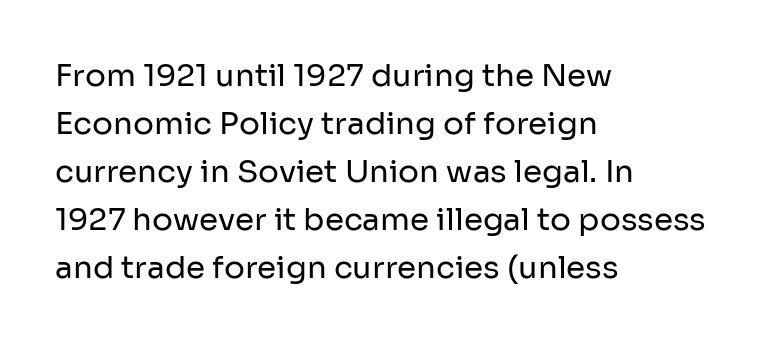
The image shows 31 px regular-weight sans-serif type, upright; set left-aligned, normal line spacing (1.55x), normal letter spacing, not underlined; low stroke contrast and a medium x-height.
